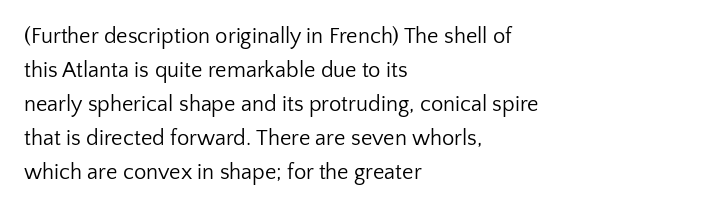
Caption: multi-line text, flush left, ragged right. Rendered with straight, roman letterforms. Beneath every word, the page is bare. Weight: not bold — regular or lighter. Nobody touched the tracking dial on this one. Vertically, the passage feels balanced, rows spaced as you'd expect.
